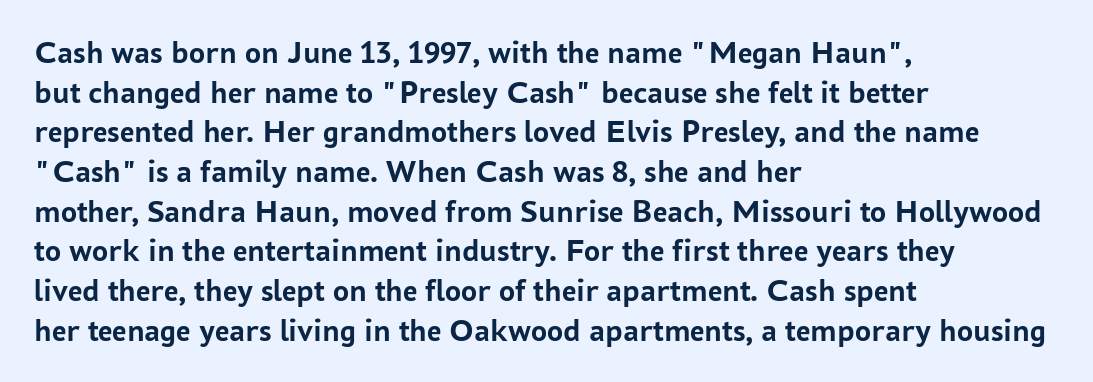
{"serif": "no", "italic": "no", "bold": "yes", "weight": "semibold", "width": "normal", "stroke_contrast": "low", "x_height": "medium", "monospaced": "no", "underline": "no", "align": "left", "line_spacing_ratio": 1.24, "letter_spacing": "normal", "letter_spacing_em": 0.0, "glyph_px": 32}
